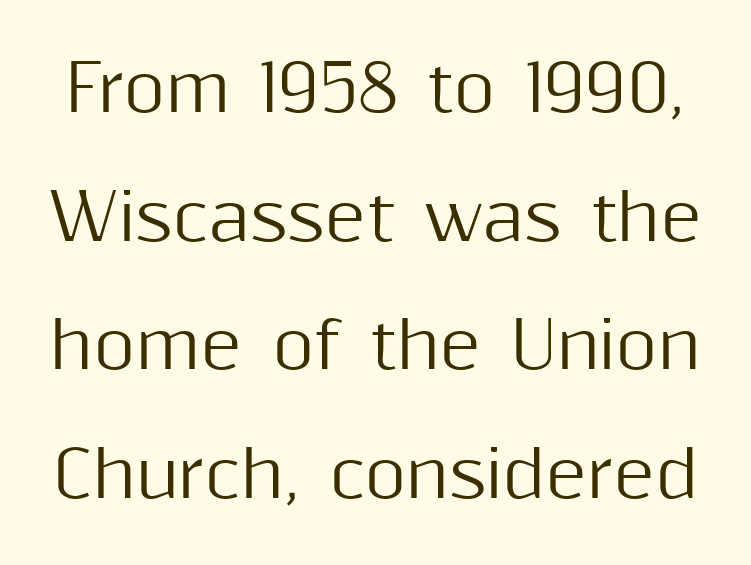
Designer's note — italics off, roman on. Note the varied advance widths — an 'i' is clearly narrower than an 'm'. A great deal of white space separates one row of letters from the next. The gaps between neighbouring characters are ordinary and unremarkable. Each row of text sits above clean, open space.
